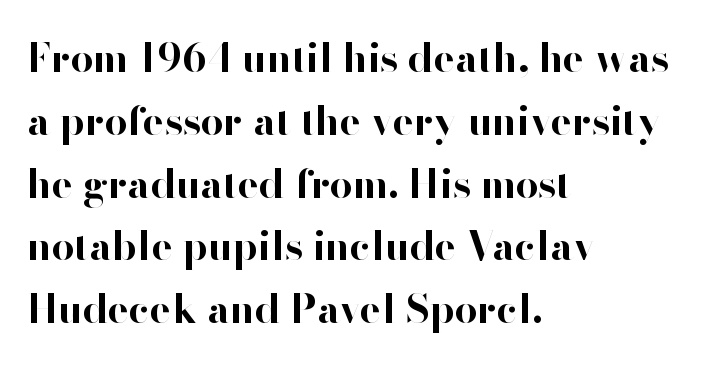
The vertical gap from one line to the next is medium. Descenders are the only things crossing below the line. Horizontal alignment here is leftward, the default for most running prose. A dark, heavy texture on the line: the type is bold.
